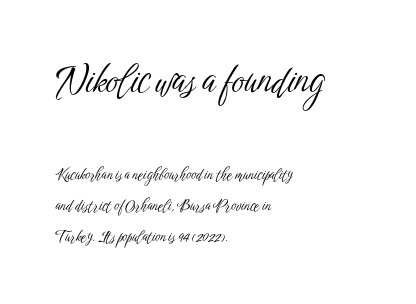
Which of the two is more prominent by size? The first, at the top. Is the block centered? No — it sits flush against the left margin. Heft: none added — not bold. The area under the type is left untouched.
